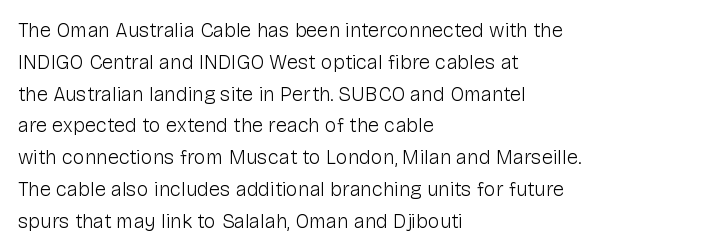
The image shows 20 px text type, upright; set left-aligned, normal line spacing (1.59x), normal letter spacing, not underlined.
